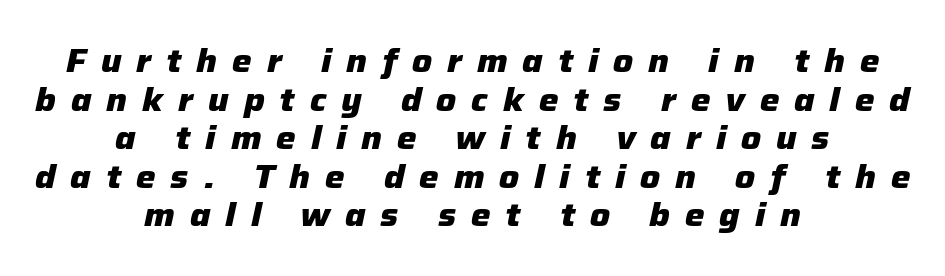
Q: Is the text bold? A: Yes.
Q: Is the text italic (slanted)? A: Yes, it leans right by about 12 degrees.
Q: Is the text underlined? A: No.
Q: How is the paragraph aligned? A: Centered.
Q: Is the spacing between letters normal or unusually wide? A: Unusually wide.
Q: Width (condensed, normal, or wide)? A: Normal.
Q: Stroke contrast? A: Low.
Q: x-height? A: Medium.
Q: Monospaced? A: No.
